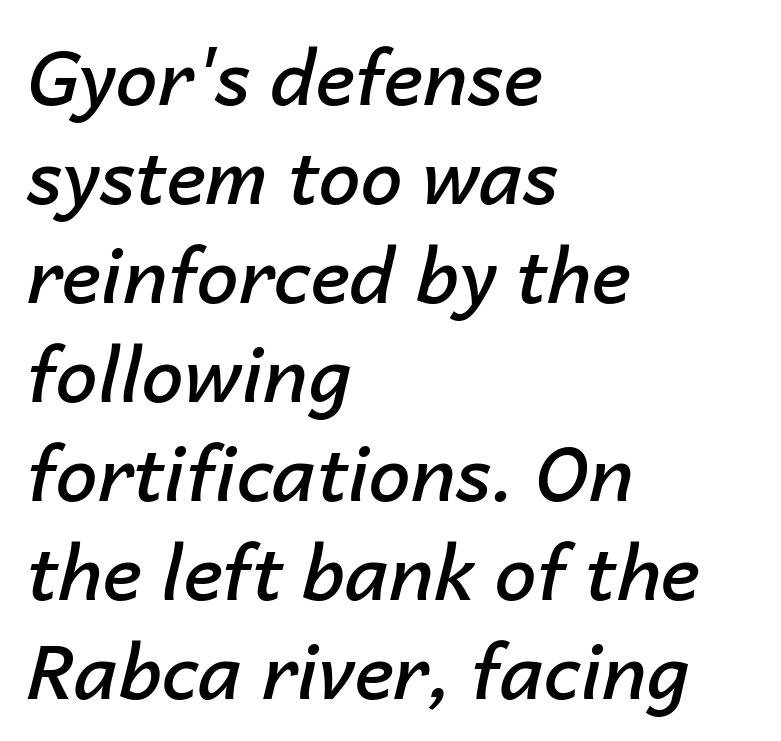
{"italic": "yes", "lean": "right", "slant_degrees": 14, "bold": "semi", "weight": "semibold", "width": "normal", "stroke_contrast": "low", "x_height": "medium", "monospaced": "no", "underline": "no", "align": "left", "line_spacing": "normal", "line_spacing_ratio": 1.32, "letter_spacing": "normal", "letter_spacing_em": 0.0, "glyph_px": 75}
